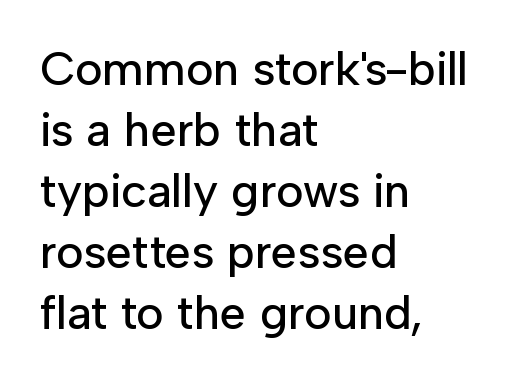
{"serif": "no", "italic": "no", "width": "normal", "stroke_contrast": "low", "x_height": "medium", "monospaced": "no", "underline": "no", "align": "left", "line_spacing": "normal", "line_spacing_ratio": 1.3, "letter_spacing": "normal", "letter_spacing_em": 0.0, "glyph_px": 47}
